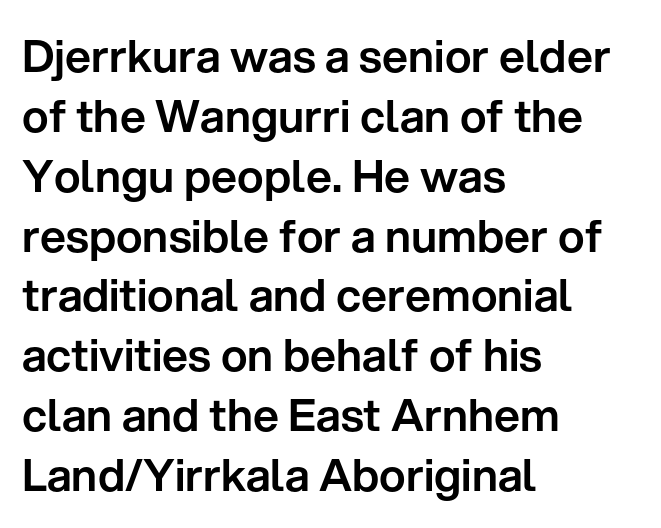
Q: Is the text italic (slanted)? A: No, it is upright.
Q: Is the typeface a serif or a sans-serif typeface? A: Sans-serif.
Q: Is the text underlined? A: No.
Q: How is the paragraph aligned? A: Left-aligned.
Q: Is the spacing between letters normal or unusually wide? A: Normal.
Q: Is the spacing between lines tight, normal or loose? A: Normal.
Q: Width (condensed, normal, or wide)? A: Normal.
Q: Stroke contrast? A: Low.
Q: x-height? A: Medium.
Q: Monospaced? A: No.
